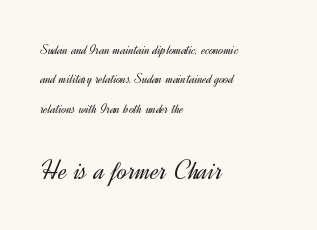
Each new line begins a long way beneath the previous one. The lines are quadded left. Is this a fixed-width face? No — the glyphs have proportional, varying widths.
